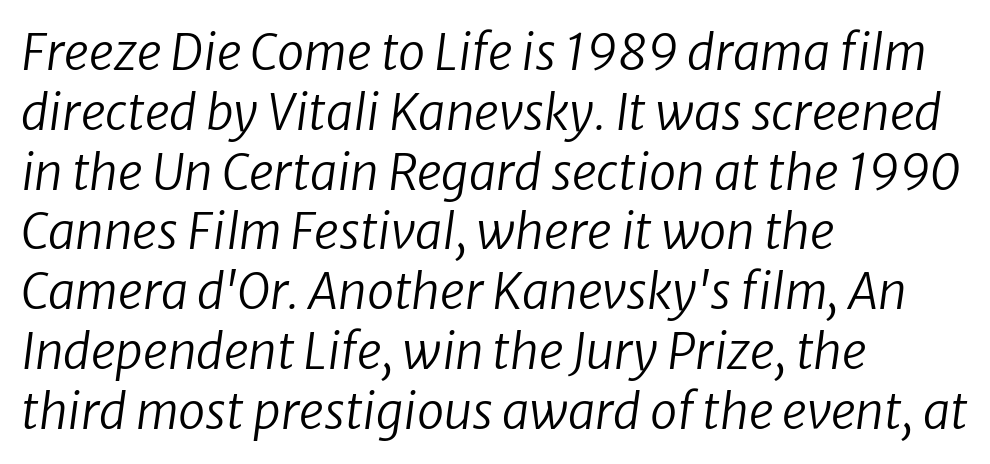
The paragraph shown leans on its left margin. What stands out about the letter spacing? Nothing — it is the standard amount. You could not count columns in this text — the font is proportionally spaced. This is oblique type, the kind used for emphasis or titles. Stem width sits at or under what a default text font uses.
